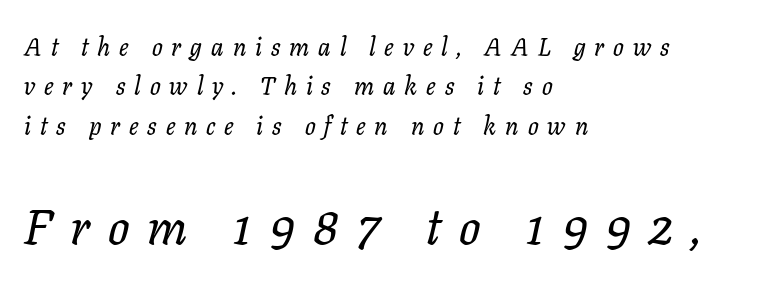
Q: Is the text italic (slanted)? A: Yes, it leans right by about 11 degrees.
Q: Is the typeface a serif or a sans-serif typeface? A: Serif.
Q: Is the text underlined? A: No.
Q: How is the paragraph aligned? A: Left-aligned.
Q: Is the spacing between letters normal or unusually wide? A: Unusually wide.
Q: Is the spacing between lines tight, normal or loose? A: Normal.
Q: Which block of text is set in a larger size, the first (top) or the second (bottom)? A: The second (bottom) one.
Q: Width (condensed, normal, or wide)? A: Normal.
Q: Stroke contrast? A: Low.
Q: x-height? A: Medium.
Q: Monospaced? A: No.
